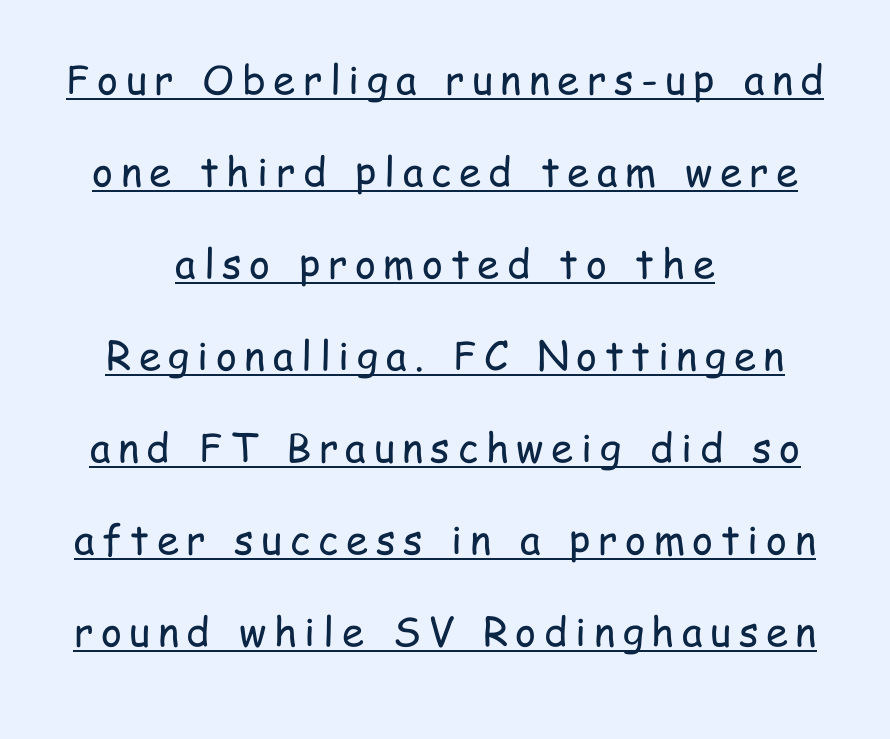
Q: Is the text bold? A: No.
Q: Is the text italic (slanted)? A: No, it is upright.
Q: Is the typeface a serif or a sans-serif typeface? A: Sans-serif.
Q: Is the text underlined? A: Yes.
Q: How is the paragraph aligned? A: Centered.
Q: Is the spacing between lines tight, normal or loose? A: Loose.
Q: Width (condensed, normal, or wide)? A: Condensed.
Q: Stroke contrast? A: Low.
Q: x-height? A: Medium.
Q: Monospaced? A: No.
